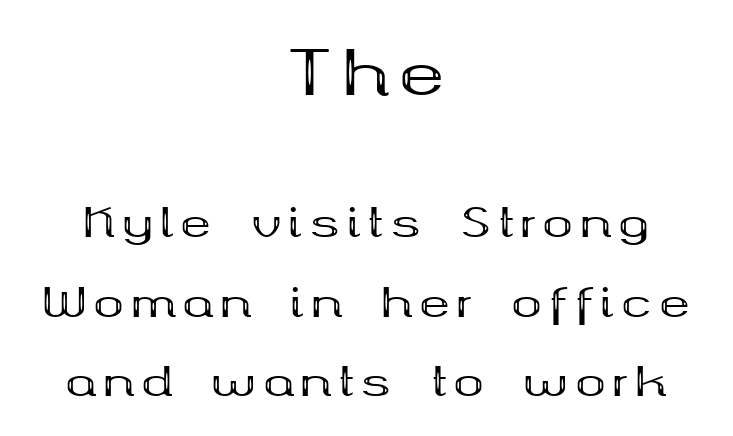
Both edges are ragged and mirror each other, which tells us the setting is centered. The type family on display is of the serif kind. Posture: straight, roman, zero tilt. These words are printed bold, with thick strokes throughout.
